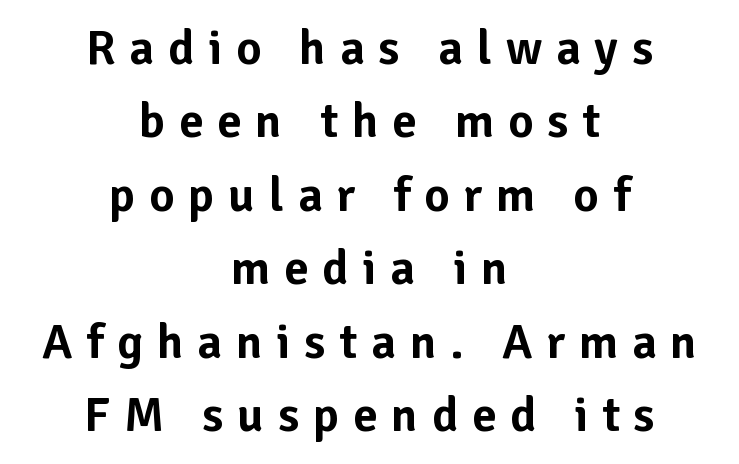
The image shows 49 px sans-serif type, upright; set centered, normal line spacing (1.5x), unusually wide letter spacing (+0.28 em), not underlined; low stroke contrast and a medium x-height.
